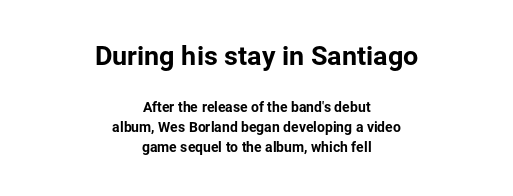
{"italic": "no", "underline": "no", "align": "center", "line_spacing": "normal", "line_spacing_ratio": 1.43, "letter_spacing": "normal", "letter_spacing_em": 0.0, "larger_block": "first", "size_ratio": 1.93, "glyph_px": 27}
